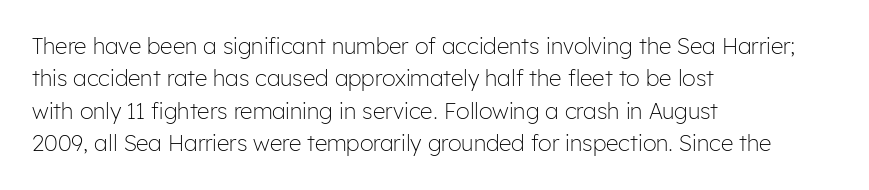
Q: Is the text bold? A: No.
Q: Is the text italic (slanted)? A: No, it is upright.
Q: Is the text underlined? A: No.
Q: How is the paragraph aligned? A: Left-aligned.
Q: Is the spacing between letters normal or unusually wide? A: Normal.
Q: Is the spacing between lines tight, normal or loose? A: Normal.
